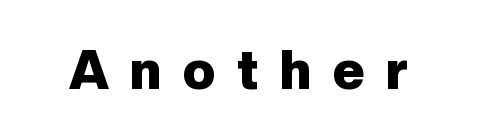
{"serif": "no", "italic": "no", "bold": "yes", "weight": "heavy", "width": "normal", "stroke_contrast": "low", "x_height": "medium", "monospaced": "no", "underline": "no", "letter_spacing": "wide", "letter_spacing_em": 0.4, "glyph_px": 54}
